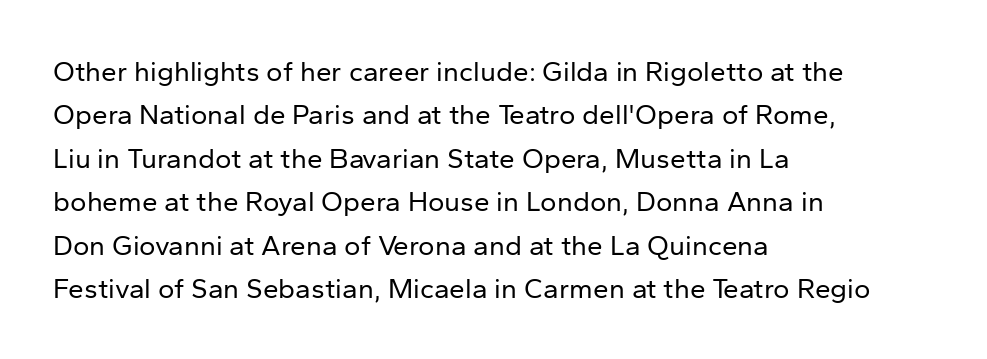
The image shows 28 px regular-weight sans-serif type, upright; set left-aligned, normal line spacing (1.55x), normal letter spacing, not underlined; low stroke contrast and a medium x-height.
